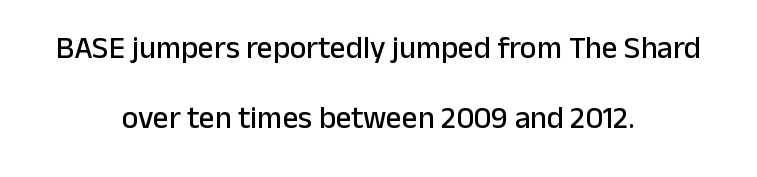
The image shows 31 px sans-serif type, upright; set centered, loose line spacing (2.26x), normal letter spacing, not underlined; low stroke contrast and a medium x-height.
